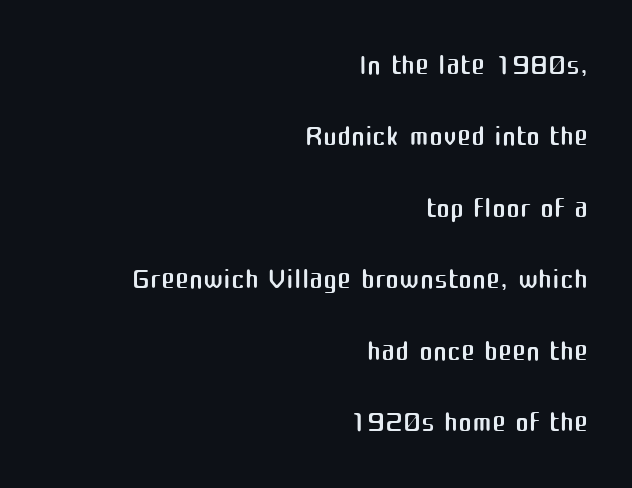
Note the varied advance widths — an 'i' is clearly narrower than an 'm'. Style check: upright. Compared with typical body copy, the letter spacing here is the same. The passage shown is not bold in any degree.
